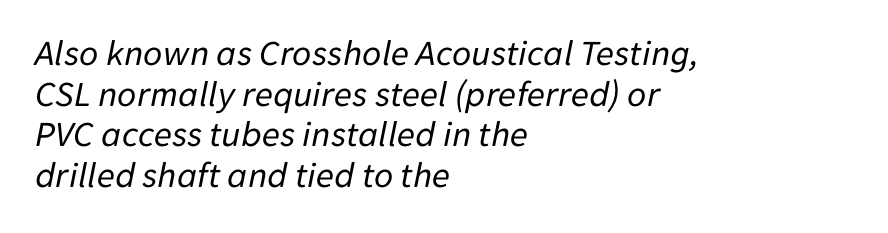
{"italic": "yes", "lean": "right", "slant_degrees": 11, "bold": "no", "weight": "regular", "width": "normal", "stroke_contrast": "low", "x_height": "medium", "monospaced": "no", "underline": "no", "align": "left", "line_spacing": "tight", "line_spacing_ratio": 1.1, "letter_spacing": "normal", "letter_spacing_em": 0.0, "glyph_px": 37}
